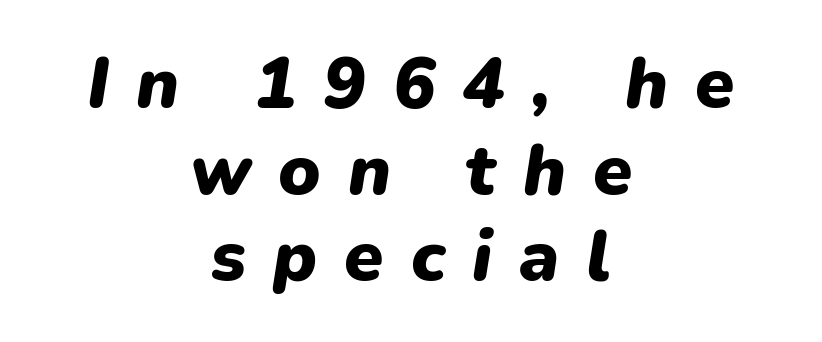
{"italic": "yes", "lean": "right", "slant_degrees": 9, "bold": "yes", "weight": "heavy", "width": "normal", "stroke_contrast": "low", "x_height": "medium", "monospaced": "no", "underline": "no", "align": "center", "line_spacing_ratio": 1.22, "letter_spacing": "wide", "letter_spacing_em": 0.38, "glyph_px": 71}
